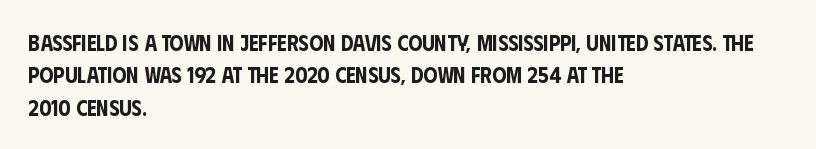
{"italic": "no", "underline": "no", "align": "left", "line_spacing": "normal", "line_spacing_ratio": 1.47, "letter_spacing": "normal", "letter_spacing_em": 0.0, "glyph_px": 22}
